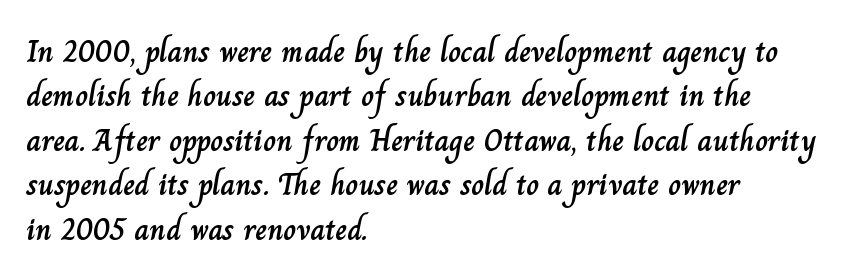
The baseline area is clear. Is this a fixed-width face? No — the glyphs have proportional, varying widths. Casual observation: everything's shoved over to the left. Glyph-to-glyph distance matches everyday printed text. The space between consecutive lines is moderate.
